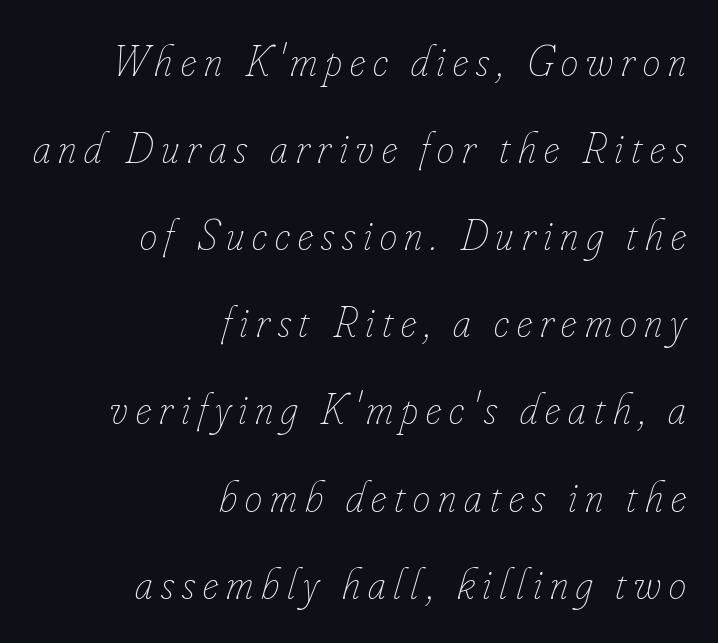
The rendering uses natural spacing where letterforms have individual widths. Observe the lean: these are italic letterforms. These glyphs show unthickened strokes, regular width or finer. Line endings align vertically; line beginnings do not.
